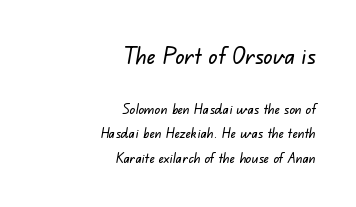
Q: Is the text underlined? A: No.
Q: How is the paragraph aligned? A: Right-aligned.
Q: Is the spacing between letters normal or unusually wide? A: Normal.
Q: Which block of text is set in a larger size, the first (top) or the second (bottom)? A: The first (top) one.
